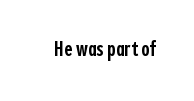
There is no visible air inserted between adjacent glyphs. The characters look somewhat weighty, a semibold short of true bold. Check the space under the baseline: it is left empty. Ascenders rise straight up at ninety degrees.
